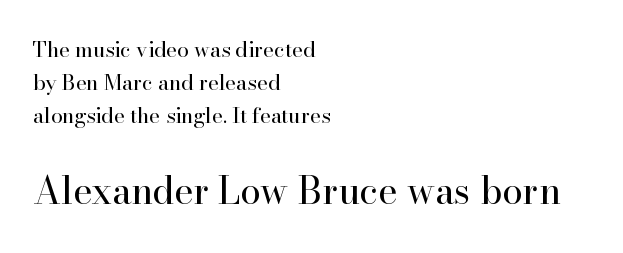
Q: Is the text bold? A: No.
Q: Is the text italic (slanted)? A: No, it is upright.
Q: Is the typeface a serif or a sans-serif typeface? A: Serif.
Q: Is the text underlined? A: No.
Q: How is the paragraph aligned? A: Left-aligned.
Q: Is the spacing between letters normal or unusually wide? A: Normal.
Q: Is the spacing between lines tight, normal or loose? A: Normal.
Q: Which block of text is set in a larger size, the first (top) or the second (bottom)? A: The second (bottom) one.
Q: Width (condensed, normal, or wide)? A: Normal.
Q: Stroke contrast? A: High.
Q: x-height? A: Small.
Q: Monospaced? A: No.
